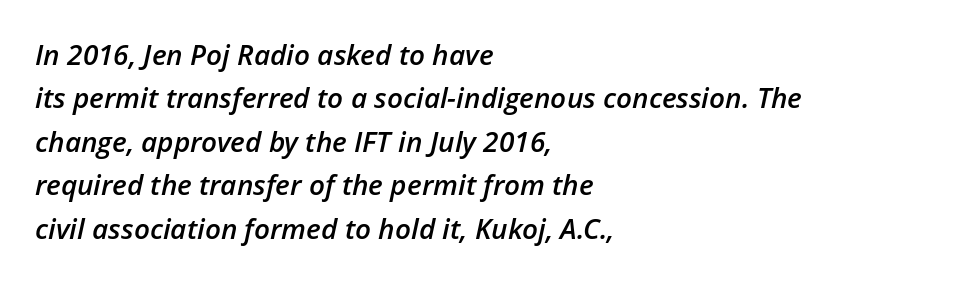
The image shows 28 px semibold type, italic (leaning right); set left-aligned, normal line spacing (1.55x), normal letter spacing, not underlined; low stroke contrast and a medium x-height.
